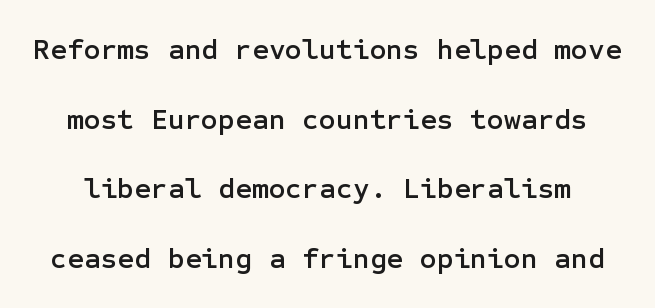
The image shows 29 px sans-serif type, upright; set loose line spacing (2.4x), normal letter spacing, not underlined; low stroke contrast and a medium x-height.
